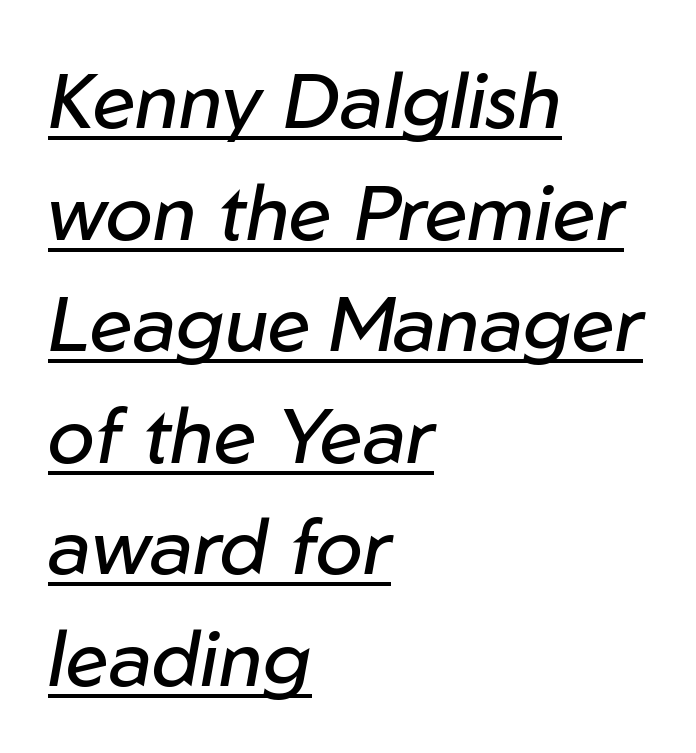
The image shows 78 px regular-weight type, italic (leaning right); set left-aligned, normal line spacing (1.43x), normal letter spacing, underlined; low stroke contrast and a medium x-height.
